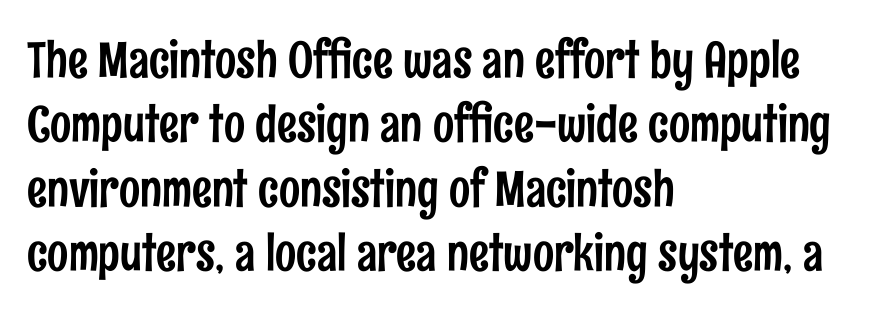
The image shows 50 px condensed sans-serif type, upright; set left-aligned, normal line spacing (1.29x), normal letter spacing, not underlined; low stroke contrast and a medium x-height.
